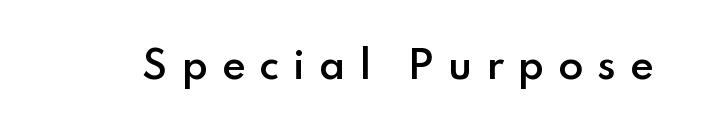
{"serif": "no", "italic": "no", "bold": "semi", "weight": "semibold", "width": "normal", "stroke_contrast": "low", "x_height": "small", "monospaced": "no", "underline": "no", "letter_spacing": "wide", "letter_spacing_em": 0.37, "glyph_px": 37}
